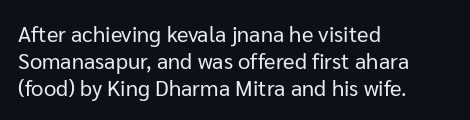
{"italic": "no", "bold": "no", "underline": "no", "align": "left", "line_spacing_ratio": 1.22, "letter_spacing": "normal", "letter_spacing_em": 0.0, "glyph_px": 22}
